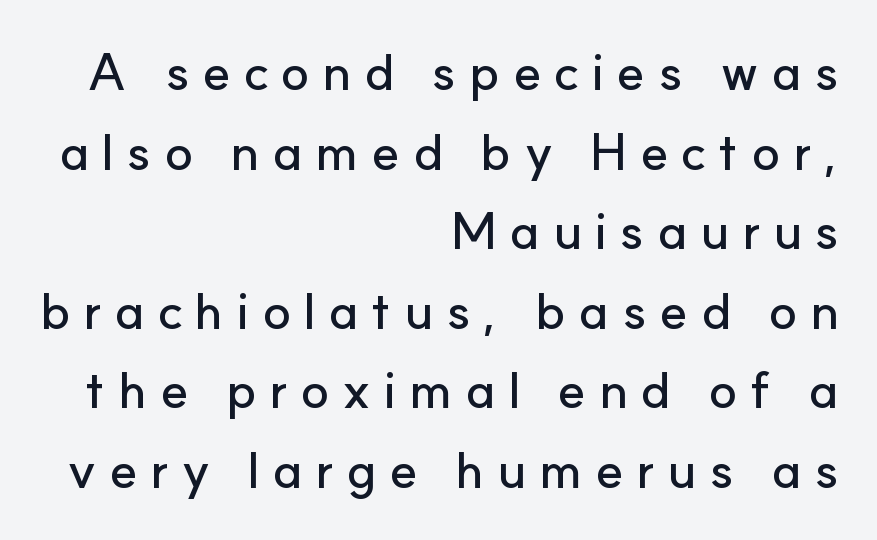
{"serif": "no", "italic": "no", "width": "normal", "stroke_contrast": "low", "x_height": "small", "monospaced": "no", "underline": "no", "align": "right", "line_spacing": "normal", "line_spacing_ratio": 1.53, "letter_spacing": "wide", "letter_spacing_em": 0.24, "glyph_px": 52}
